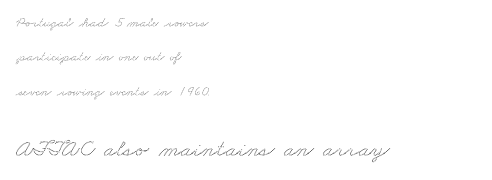
The image shows 24 px text type; set left-aligned, loose line spacing (2.46x), normal letter spacing, not underlined; the second (bottom) block is 1.71x larger.
